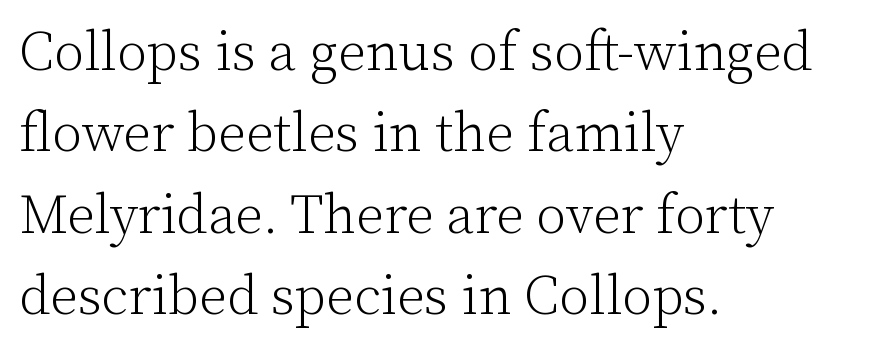
The image shows 55 px light serif type, upright; set left-aligned, normal line spacing (1.48x), normal letter spacing, not underlined; low stroke contrast and a medium x-height.
